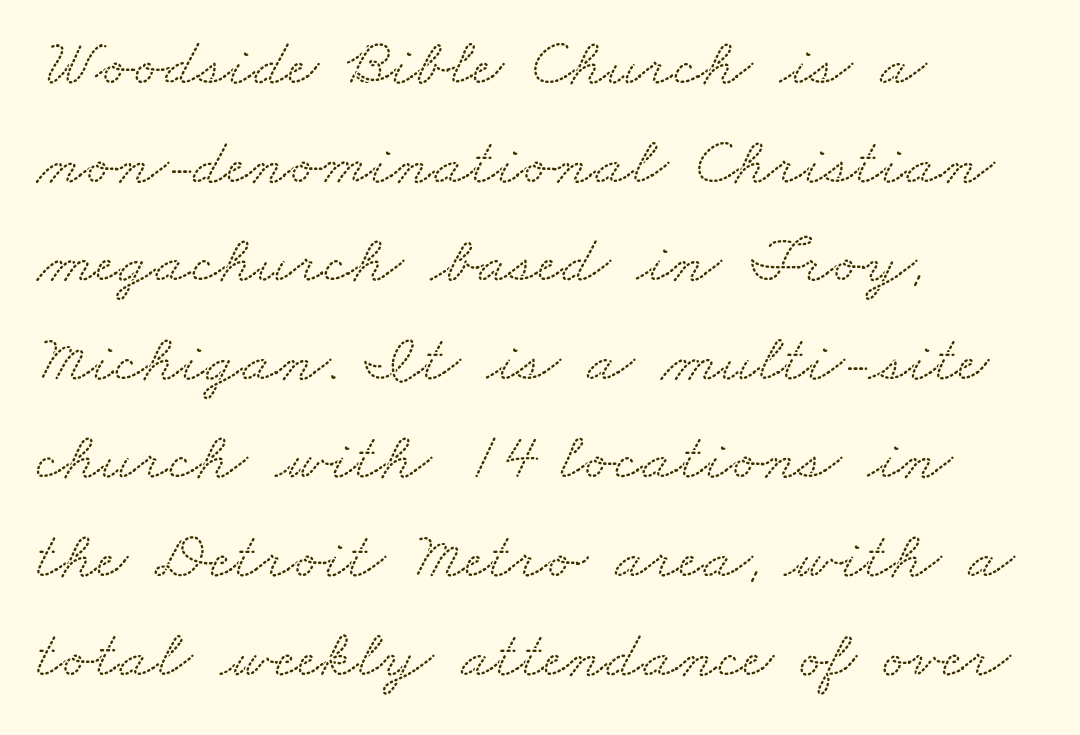
The vertical gap from one line to the next is medium. Is the block centered? No — it sits flush against the left margin. The glyphs are unaccompanied by any horizontal stroke below them. Each word holds together tightly as a unit, with standard inter-letter gaps.
